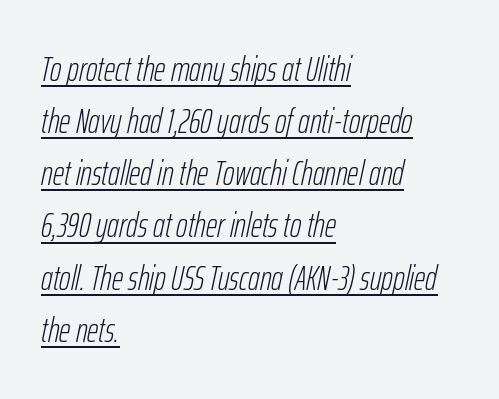
Q: Is the text bold? A: No.
Q: Is the text italic (slanted)? A: Yes, it leans right by about 12 degrees.
Q: Is the text underlined? A: Yes.
Q: How is the paragraph aligned? A: Left-aligned.
Q: Is the spacing between letters normal or unusually wide? A: Normal.
Q: Is the spacing between lines tight, normal or loose? A: Normal.
Q: Width (condensed, normal, or wide)? A: Condensed.
Q: Stroke contrast? A: Low.
Q: x-height? A: Medium.
Q: Monospaced? A: No.
